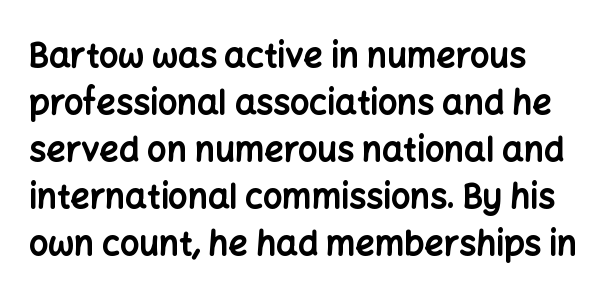
Q: Is the text bold? A: Yes.
Q: Is the text italic (slanted)? A: No, it is upright.
Q: Is the typeface a serif or a sans-serif typeface? A: Sans-serif.
Q: Is the text underlined? A: No.
Q: Is the spacing between letters normal or unusually wide? A: Normal.
Q: Is the spacing between lines tight, normal or loose? A: Normal.
Q: Width (condensed, normal, or wide)? A: Normal.
Q: Stroke contrast? A: Low.
Q: x-height? A: Medium.
Q: Monospaced? A: No.
